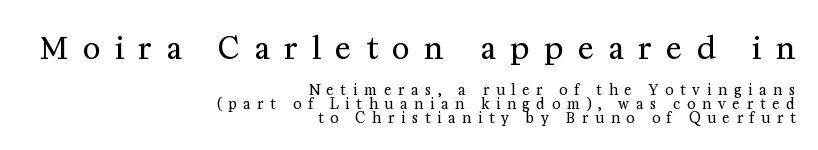
The image shows 30 px regular-weight serif type, upright; set right-aligned, tight line spacing (1.02x), unusually wide letter spacing (+0.49 em), not underlined; the first (top) block is 2.14x larger; medium stroke contrast and a medium x-height.
